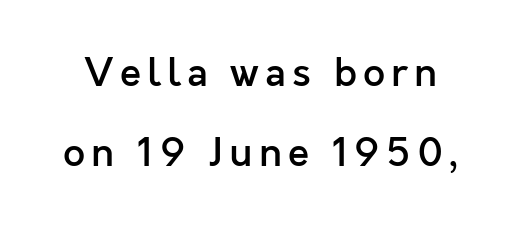
The image shows 39 px semibold sans-serif type, upright; set loose line spacing (2.05x), not underlined; a medium x-height.
